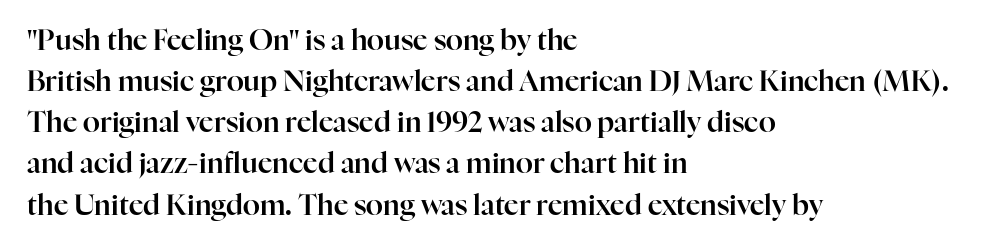
{"serif": "yes", "italic": "no", "width": "normal", "stroke_contrast": "high", "x_height": "medium", "monospaced": "no", "underline": "no", "align": "left", "line_spacing": "normal", "line_spacing_ratio": 1.47, "letter_spacing": "normal", "letter_spacing_em": 0.0, "glyph_px": 28}
